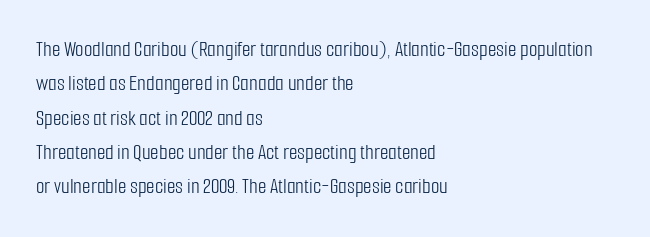
{"italic": "no", "bold": "no", "underline": "no", "align": "left", "line_spacing": "normal", "line_spacing_ratio": 1.56, "letter_spacing": "normal", "letter_spacing_em": 0.0, "glyph_px": 22}
